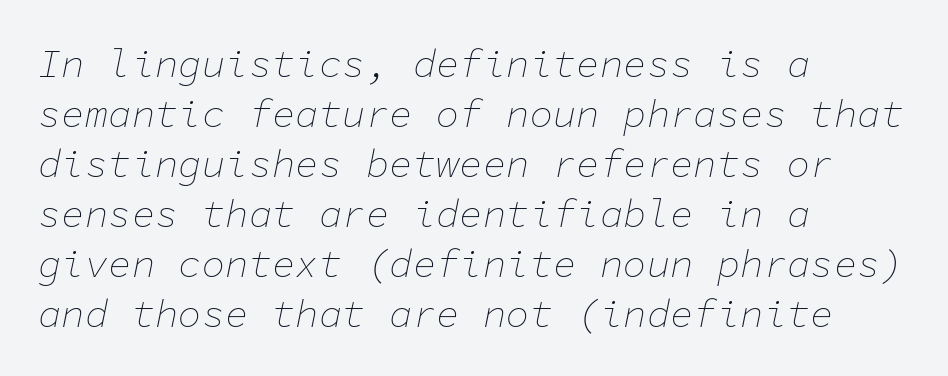
{"italic": "yes", "lean": "right", "slant_degrees": 11, "bold": "no", "weight": "thin", "width": "normal", "stroke_contrast": "low", "x_height": "medium", "monospaced": "yes", "underline": "no", "align": "left", "line_spacing": "normal", "line_spacing_ratio": 1.28, "letter_spacing": "normal", "letter_spacing_em": 0.0, "glyph_px": 39}
